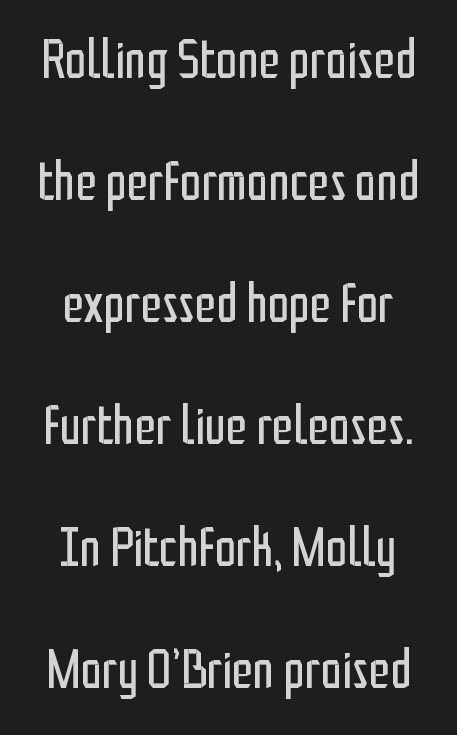
A typesetter would call this proportional, since set widths differ per character. Font category for this specimen: sans-serif. Think standard paragraph weight, or any step lighter than that. The space directly below the letters is spotless. Which margin do the lines hug? Neither — every line sits in the middle. Caption: standard tracking, unaltered.
